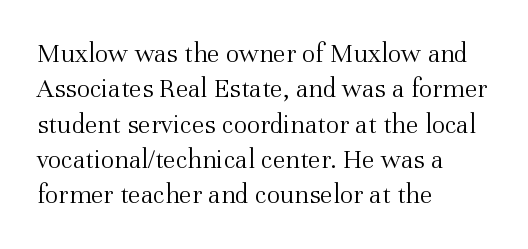
Q: Is the text bold? A: No.
Q: Is the text italic (slanted)? A: No, it is upright.
Q: Is the typeface a serif or a sans-serif typeface? A: Serif.
Q: Is the text underlined? A: No.
Q: How is the paragraph aligned? A: Left-aligned.
Q: Is the spacing between letters normal or unusually wide? A: Normal.
Q: Is the spacing between lines tight, normal or loose? A: Normal.
Q: Width (condensed, normal, or wide)? A: Normal.
Q: Stroke contrast? A: Medium.
Q: x-height? A: Medium.
Q: Monospaced? A: No.
